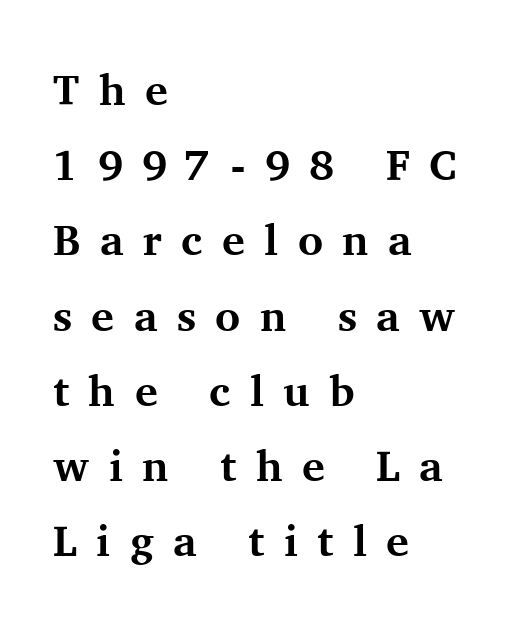
Q: Is the text bold? A: Yes.
Q: Is the text italic (slanted)? A: No, it is upright.
Q: Is the typeface a serif or a sans-serif typeface? A: Serif.
Q: Is the text underlined? A: No.
Q: How is the paragraph aligned? A: Left-aligned.
Q: Is the spacing between letters normal or unusually wide? A: Unusually wide.
Q: Width (condensed, normal, or wide)? A: Normal.
Q: Stroke contrast? A: Medium.
Q: x-height? A: Medium.
Q: Monospaced? A: No.
